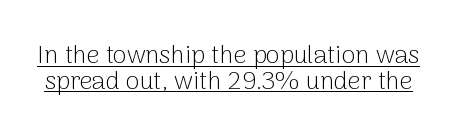
Q: Is the text bold? A: No.
Q: Is the text italic (slanted)? A: No, it is upright.
Q: Is the text underlined? A: Yes.
Q: Is the spacing between letters normal or unusually wide? A: Normal.
Q: Is the spacing between lines tight, normal or loose? A: Tight.
